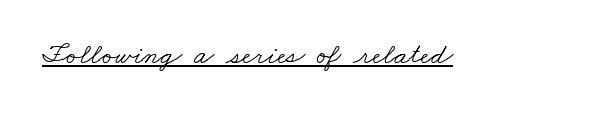
The image shows 30 px light, wide serif type; set normal letter spacing, underlined; low stroke contrast and a small x-height.
